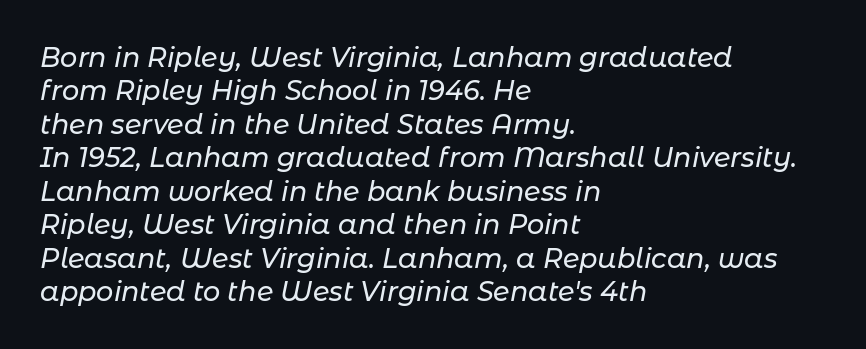
Q: Is the text italic (slanted)? A: Yes, it leans right by about 11 degrees.
Q: Is the text underlined? A: No.
Q: How is the paragraph aligned? A: Left-aligned.
Q: Is the spacing between letters normal or unusually wide? A: Normal.
